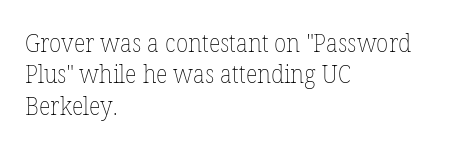
The image shows 25 px text type, upright; set left-aligned, normal line spacing (1.26x), normal letter spacing, not underlined.
